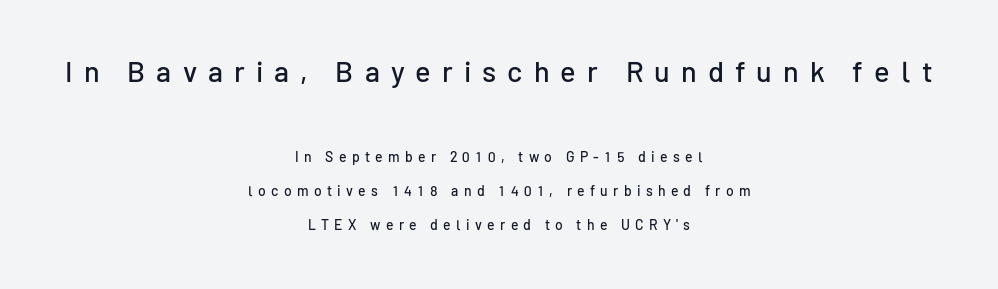
The image shows 29 px sans-serif type, upright; set centered, loose line spacing (2.46x), unusually wide letter spacing (+0.38 em), not underlined; the first (top) block is 2.07x larger; low stroke contrast and a medium x-height.
